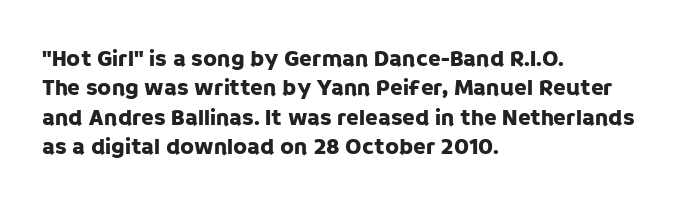
The image shows 23 px text type, upright; set left-aligned, normal line spacing (1.28x), normal letter spacing, not underlined.
